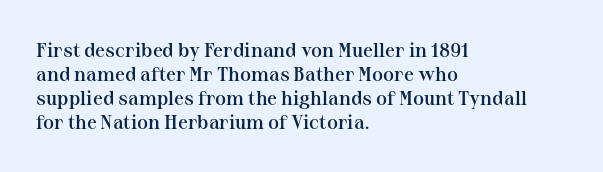
Q: Is the text bold? A: Semi-bold.
Q: Is the text italic (slanted)? A: No, it is upright.
Q: Is the text underlined? A: No.
Q: How is the paragraph aligned? A: Left-aligned.
Q: Is the spacing between letters normal or unusually wide? A: Normal.
